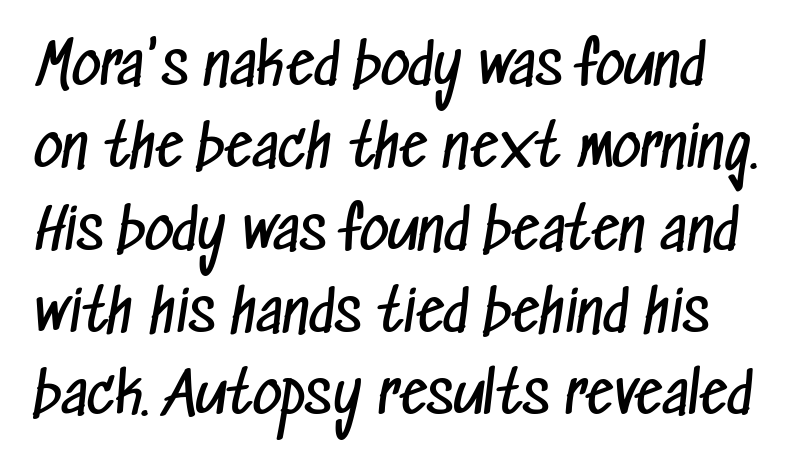
The image shows 56 px regular-weight, condensed sans-serif type; set normal line spacing (1.47x), normal letter spacing, not underlined; low stroke contrast and a medium x-height.
